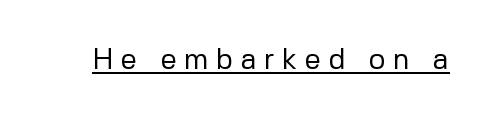
{"serif": "no", "italic": "no", "bold": "no", "weight": "regular", "width": "normal", "stroke_contrast": "low", "x_height": "medium", "monospaced": "no", "underline": "yes", "letter_spacing": "wide", "letter_spacing_em": 0.25, "glyph_px": 29}
